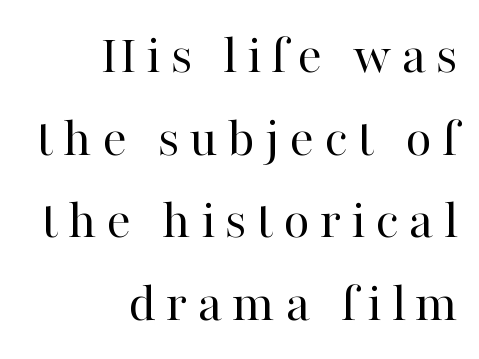
The image shows 57 px regular-weight serif type, upright; set right-aligned, normal line spacing (1.45x), not underlined; high stroke contrast and a medium x-height.
